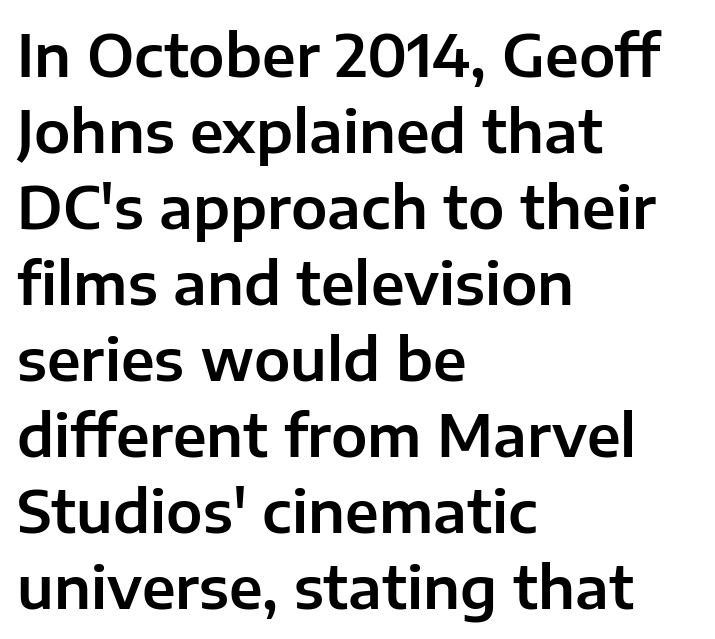
Q: Is the text italic (slanted)? A: No, it is upright.
Q: Is the typeface a serif or a sans-serif typeface? A: Sans-serif.
Q: Is the text underlined? A: No.
Q: How is the paragraph aligned? A: Left-aligned.
Q: Is the spacing between letters normal or unusually wide? A: Normal.
Q: Is the spacing between lines tight, normal or loose? A: Normal.
Q: Width (condensed, normal, or wide)? A: Normal.
Q: Stroke contrast? A: Low.
Q: x-height? A: Medium.
Q: Monospaced? A: No.
